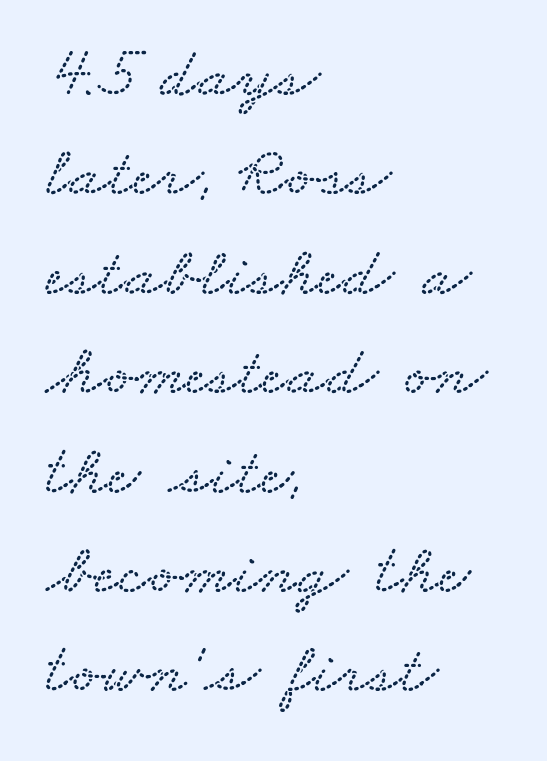
If you drew a ruler down the left edge, every line would touch it. The rendering uses natural spacing where letterforms have individual widths. In terms of leading, this rendering sits right in the middle. Letter spacing: default. The gap between lines stays unmarked.
